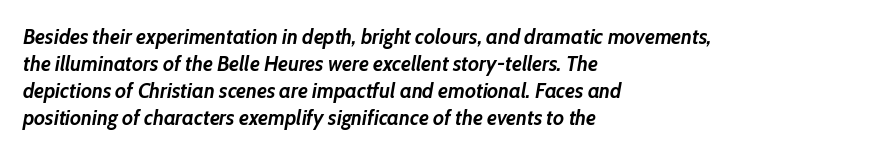
{"italic": "yes", "lean": "right", "slant_degrees": 10, "bold": "yes", "underline": "no", "align": "left", "line_spacing": "normal", "line_spacing_ratio": 1.28, "letter_spacing": "normal", "letter_spacing_em": 0.0, "glyph_px": 21}
